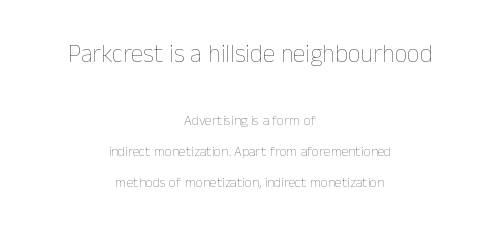
The image shows 25 px text type, upright; set centered, loose line spacing (2.18x), normal letter spacing, not underlined; the first (top) block is 1.79x larger.
